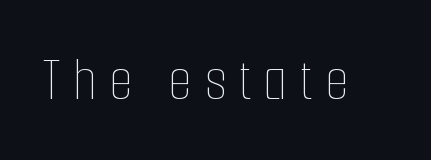
Q: Is the text bold? A: No.
Q: Is the text italic (slanted)? A: No, it is upright.
Q: Is the text underlined? A: No.
Q: Width (condensed, normal, or wide)? A: Condensed.
Q: Stroke contrast? A: Low.
Q: x-height? A: Medium.
Q: Monospaced? A: No.
